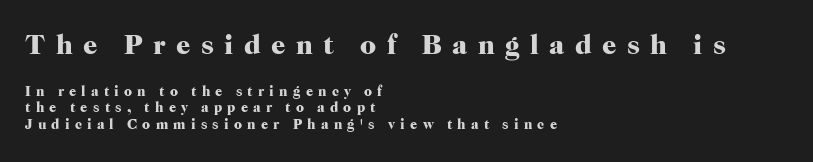
Q: Is the text bold? A: Yes.
Q: Is the text italic (slanted)? A: No, it is upright.
Q: Is the typeface a serif or a sans-serif typeface? A: Serif.
Q: Is the text underlined? A: No.
Q: How is the paragraph aligned? A: Left-aligned.
Q: Is the spacing between letters normal or unusually wide? A: Unusually wide.
Q: Which block of text is set in a larger size, the first (top) or the second (bottom)? A: The first (top) one.
Q: Width (condensed, normal, or wide)? A: Normal.
Q: Stroke contrast? A: High.
Q: x-height? A: Medium.
Q: Monospaced? A: No.
